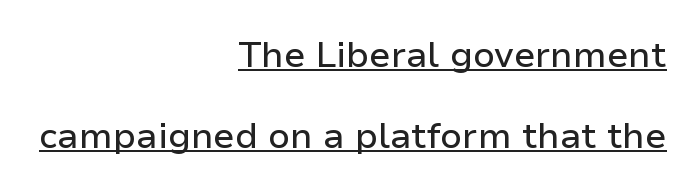
{"serif": "no", "italic": "no", "width": "normal", "stroke_contrast": "low", "x_height": "medium", "monospaced": "no", "underline": "yes", "align": "right", "line_spacing": "loose", "line_spacing_ratio": 2.24, "letter_spacing": "normal", "letter_spacing_em": 0.0, "glyph_px": 36}
